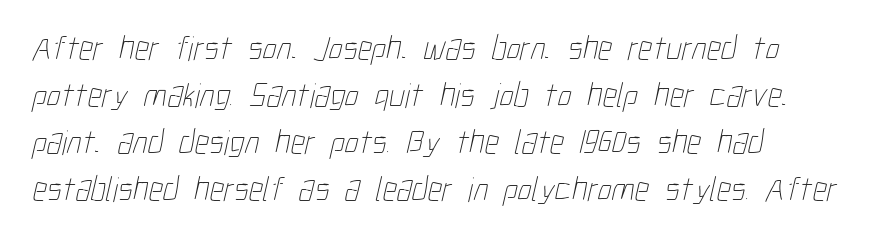
The image shows 35 px thin, condensed type; set left-aligned, normal line spacing (1.34x), normal letter spacing, not underlined; low stroke contrast and a medium x-height.
